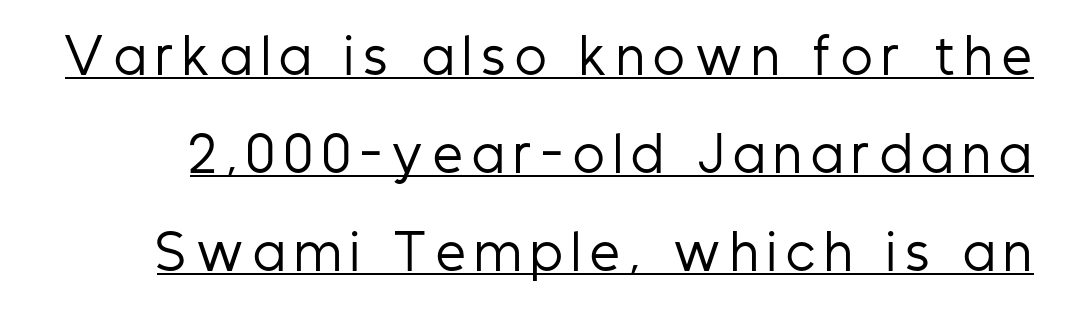
Q: Is the text bold? A: No.
Q: Is the text italic (slanted)? A: No, it is upright.
Q: Is the typeface a serif or a sans-serif typeface? A: Sans-serif.
Q: Is the text underlined? A: Yes.
Q: Is the spacing between letters normal or unusually wide? A: Unusually wide.
Q: Is the spacing between lines tight, normal or loose? A: Loose.
Q: Width (condensed, normal, or wide)? A: Condensed.
Q: Stroke contrast? A: Low.
Q: x-height? A: Medium.
Q: Monospaced? A: No.
